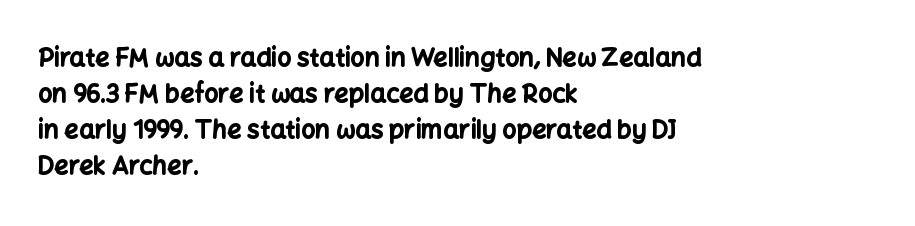
Nope, not italic — everything's standing straight. A normal amount of white space separates one row of letters from the next. Pretty heavy lettering here — definitely bold. Line starts are locked; line ends wander. Tracking here is standard; glyphs follow each other at the usual distance. Decoration check: the copy has no underline.
